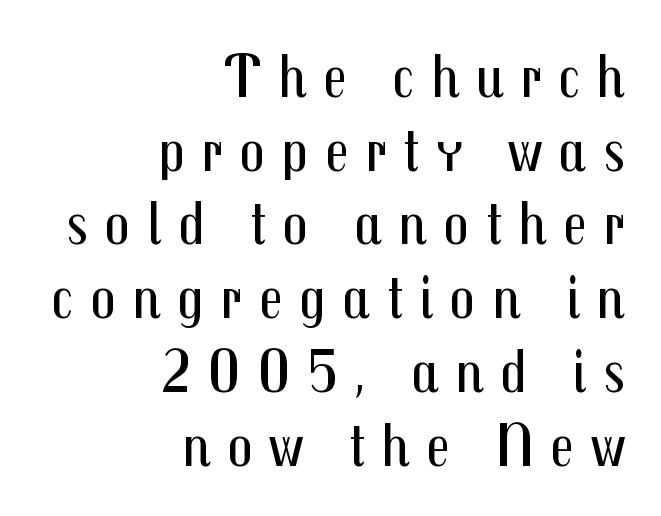
Q: Is the text bold? A: No.
Q: Is the text italic (slanted)? A: No, it is upright.
Q: Is the typeface a serif or a sans-serif typeface? A: Sans-serif.
Q: Is the text underlined? A: No.
Q: How is the paragraph aligned? A: Right-aligned.
Q: Is the spacing between letters normal or unusually wide? A: Unusually wide.
Q: Width (condensed, normal, or wide)? A: Condensed.
Q: Stroke contrast? A: Medium.
Q: x-height? A: Medium.
Q: Monospaced? A: No.
